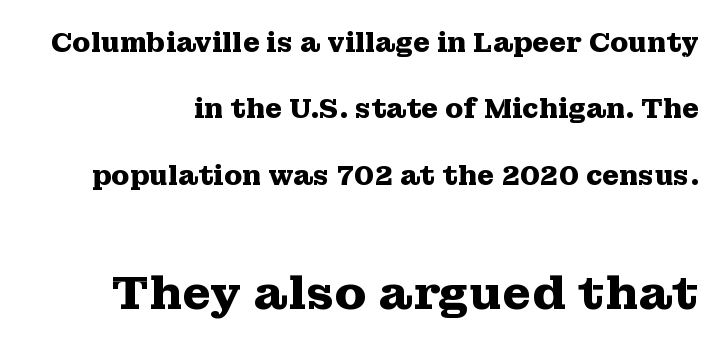
The image shows 47 px heavy, wide serif type, upright; set loose line spacing (2.46x), normal letter spacing, not underlined; the second (bottom) block is 1.74x larger; medium stroke contrast and a medium x-height.
